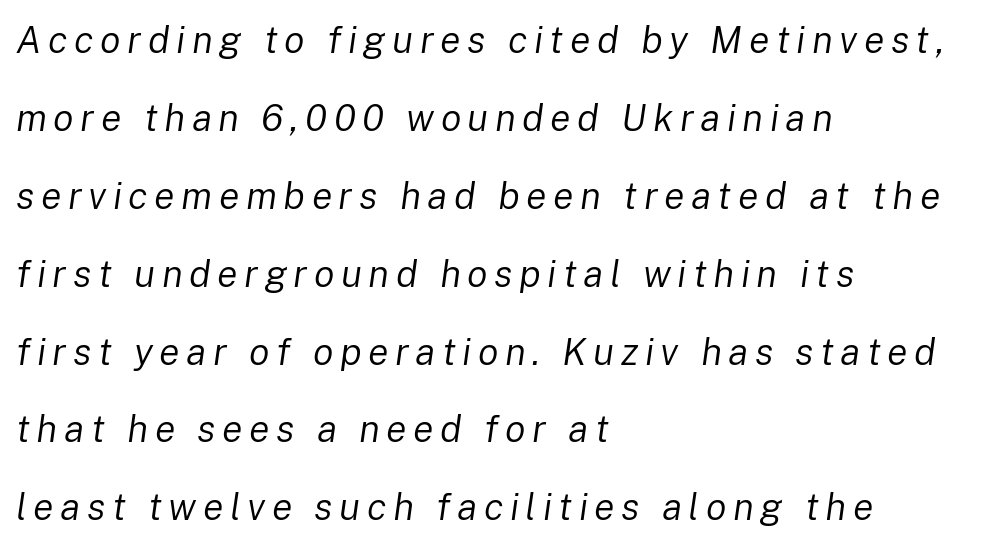
The image shows 38 px regular-weight type, italic (leaning right); set left-aligned, loose line spacing (2.05x), not underlined; low stroke contrast and a medium x-height.
